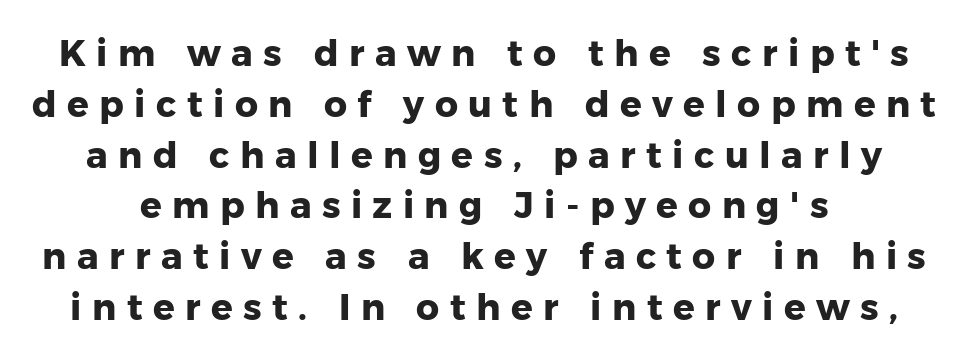
Q: Is the text bold? A: Yes.
Q: Is the text italic (slanted)? A: No, it is upright.
Q: Is the typeface a serif or a sans-serif typeface? A: Sans-serif.
Q: Is the text underlined? A: No.
Q: Is the spacing between letters normal or unusually wide? A: Unusually wide.
Q: Is the spacing between lines tight, normal or loose? A: Normal.
Q: Width (condensed, normal, or wide)? A: Normal.
Q: Stroke contrast? A: Low.
Q: x-height? A: Medium.
Q: Monospaced? A: No.
